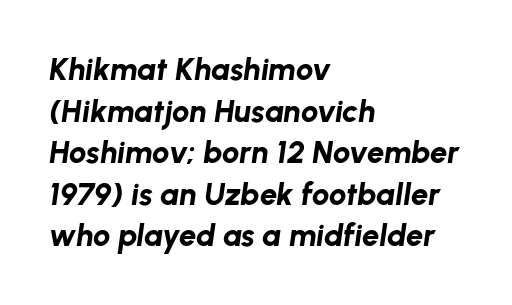
{"italic": "yes", "lean": "right", "slant_degrees": 8, "bold": "yes", "weight": "bold", "width": "normal", "stroke_contrast": "low", "x_height": "medium", "monospaced": "no", "underline": "no", "align": "left", "line_spacing": "normal", "line_spacing_ratio": 1.34, "letter_spacing": "normal", "letter_spacing_em": 0.0, "glyph_px": 31}
